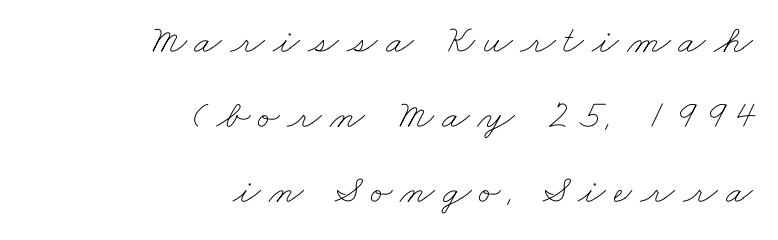
{"bold": "no", "weight": "thin", "width": "wide", "stroke_contrast": "low", "x_height": "small", "monospaced": "no", "underline": "no", "align": "right", "line_spacing_ratio": 1.87, "letter_spacing": "wide", "letter_spacing_em": 0.2, "glyph_px": 40}
